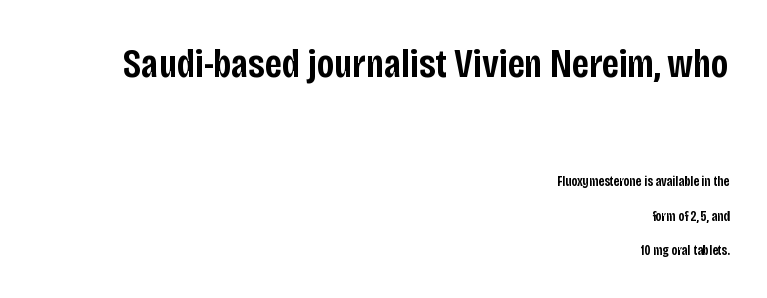
The image shows 41 px semibold, condensed sans-serif type, upright; set right-aligned, loose line spacing (2.47x), normal letter spacing, not underlined; the first (top) block is 2.93x larger; low stroke contrast and a large x-height.
